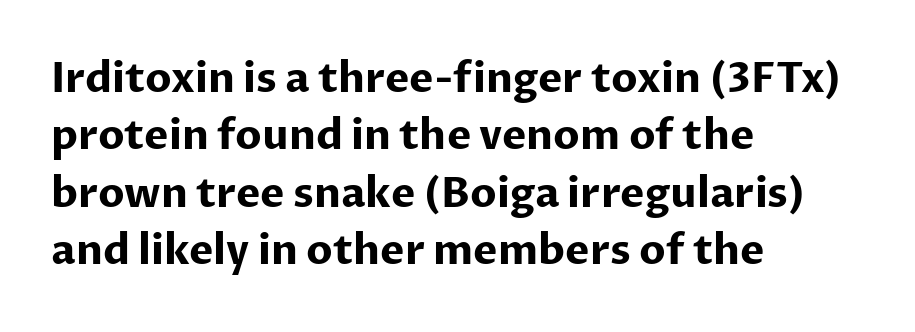
Q: Is the text bold? A: Yes.
Q: Is the text italic (slanted)? A: No, it is upright.
Q: Is the typeface a serif or a sans-serif typeface? A: Sans-serif.
Q: Is the text underlined? A: No.
Q: How is the paragraph aligned? A: Left-aligned.
Q: Is the spacing between letters normal or unusually wide? A: Normal.
Q: Is the spacing between lines tight, normal or loose? A: Normal.
Q: Width (condensed, normal, or wide)? A: Normal.
Q: Stroke contrast? A: Low.
Q: x-height? A: Medium.
Q: Monospaced? A: No.
